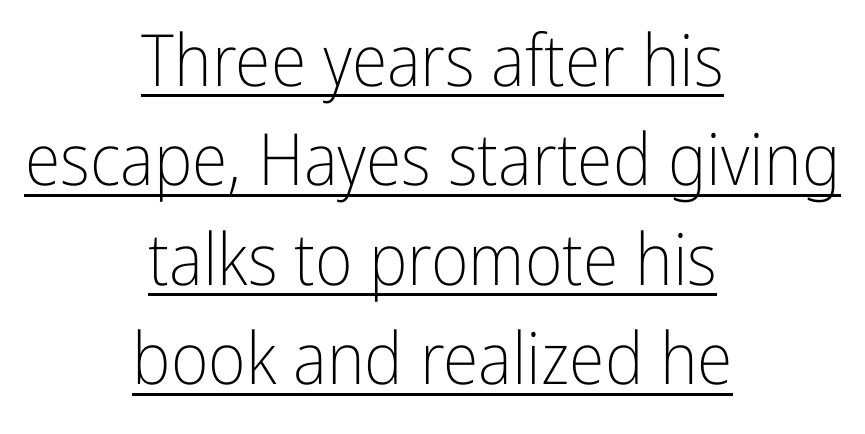
Q: Is the text bold? A: No.
Q: Is the text italic (slanted)? A: No, it is upright.
Q: Is the typeface a serif or a sans-serif typeface? A: Sans-serif.
Q: Is the text underlined? A: Yes.
Q: How is the paragraph aligned? A: Centered.
Q: Is the spacing between letters normal or unusually wide? A: Normal.
Q: Is the spacing between lines tight, normal or loose? A: Normal.
Q: Width (condensed, normal, or wide)? A: Condensed.
Q: Stroke contrast? A: Low.
Q: x-height? A: Medium.
Q: Monospaced? A: No.
